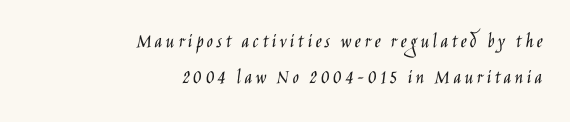
Q: Is the text bold? A: No.
Q: Is the text italic (slanted)? A: Yes.
Q: Is the text underlined? A: No.
Q: How is the paragraph aligned? A: Right-aligned.
